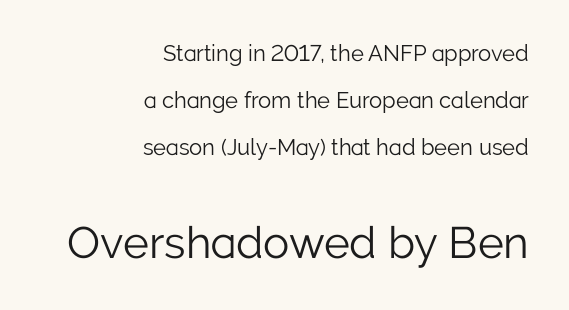
Q: Is the text bold? A: No.
Q: Is the text italic (slanted)? A: No, it is upright.
Q: Is the typeface a serif or a sans-serif typeface? A: Sans-serif.
Q: Is the text underlined? A: No.
Q: How is the paragraph aligned? A: Right-aligned.
Q: Is the spacing between letters normal or unusually wide? A: Normal.
Q: Is the spacing between lines tight, normal or loose? A: Loose.
Q: Which block of text is set in a larger size, the first (top) or the second (bottom)? A: The second (bottom) one.
Q: Width (condensed, normal, or wide)? A: Normal.
Q: Stroke contrast? A: Low.
Q: x-height? A: Medium.
Q: Monospaced? A: No.
